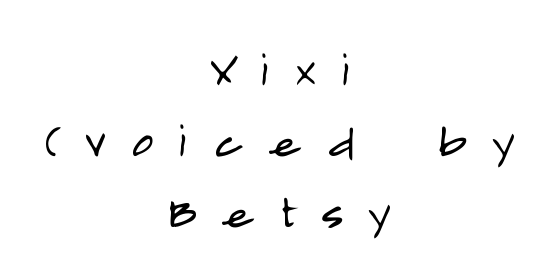
{"serif": "no", "italic": "no", "bold": "no", "weight": "light", "width": "condensed", "stroke_contrast": "low", "x_height": "large", "monospaced": "no", "underline": "no", "align": "center", "line_spacing_ratio": 1.18, "letter_spacing": "wide", "letter_spacing_em": 0.43, "glyph_px": 60}
